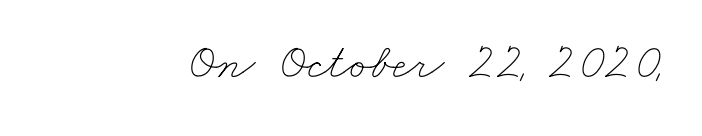
You could not count columns in this text — the font is proportionally spaced. The weight would be labelled regular, book, light, or lighter still. Unmarked baselines from the first word to the last. Short note: letters normally spaced.
